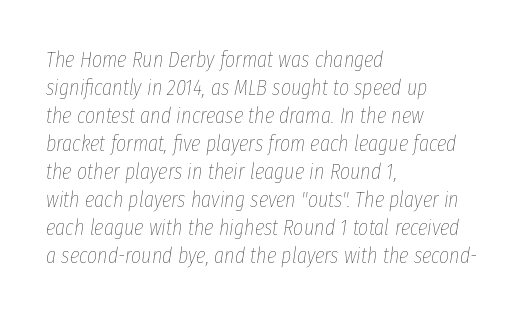
{"italic": "yes", "lean": "right", "slant_degrees": 8, "bold": "no", "underline": "no", "align": "left", "line_spacing": "normal", "line_spacing_ratio": 1.27, "letter_spacing": "normal", "letter_spacing_em": 0.0, "glyph_px": 22}
